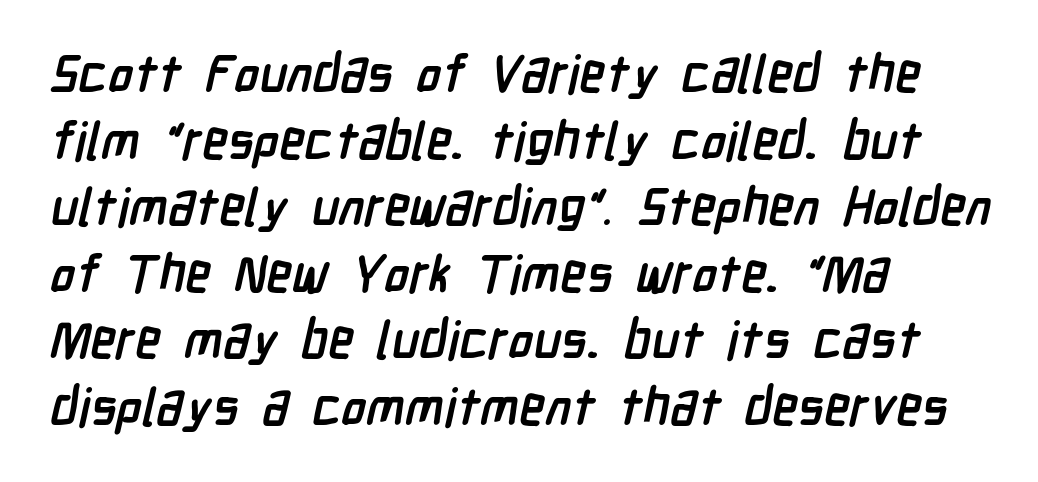
{"serif": "no", "bold": "yes", "weight": "semibold", "width": "condensed", "stroke_contrast": "low", "x_height": "medium", "monospaced": "no", "underline": "no", "align": "left", "line_spacing": "normal", "line_spacing_ratio": 1.28, "letter_spacing": "normal", "letter_spacing_em": 0.0, "glyph_px": 52}
